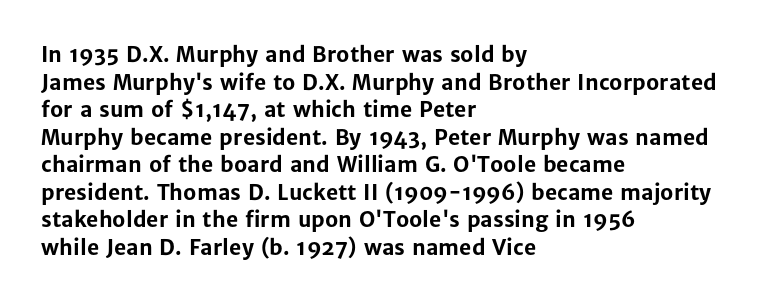
{"italic": "no", "bold": "yes", "underline": "no", "align": "left", "line_spacing": "normal", "line_spacing_ratio": 1.31, "letter_spacing": "normal", "letter_spacing_em": 0.0, "glyph_px": 21}
